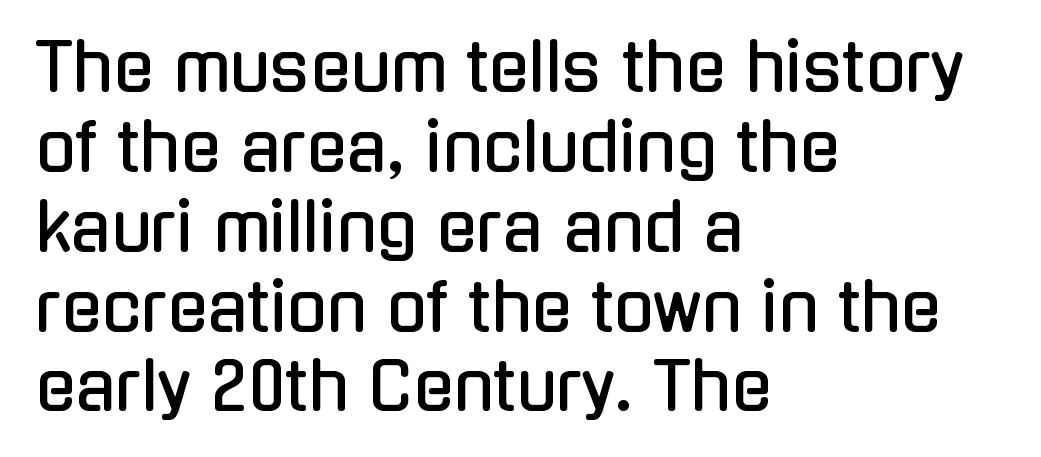
Rendered with straight, roman letterforms. Is this a sans? Yes — the strokes have no serifs. The string is rendered with underlining switched off. Nothing unusual about the tracking: characters are spaced as the font intends. One-word summary of the alignment: left.
